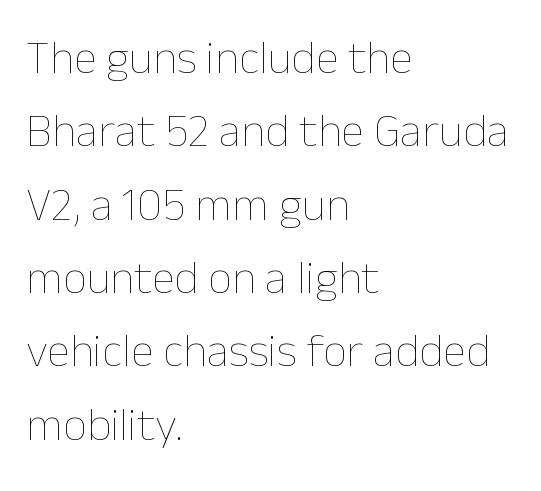
The image shows 47 px thin type, upright; set left-aligned, normal line spacing (1.56x), normal letter spacing, not underlined; low stroke contrast and a medium x-height.
